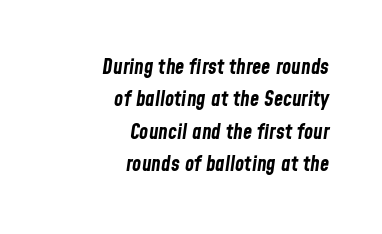
The typesetting leans heavy: a genuine bold. The font's italic variant was chosen for this text. Quick note: underline off. In terms of letterspacing, this is plain default setting. Baseline-to-baseline distance is the conventional proportion of letter height. Horizontally, the lines are justified to the trailing edge only.
